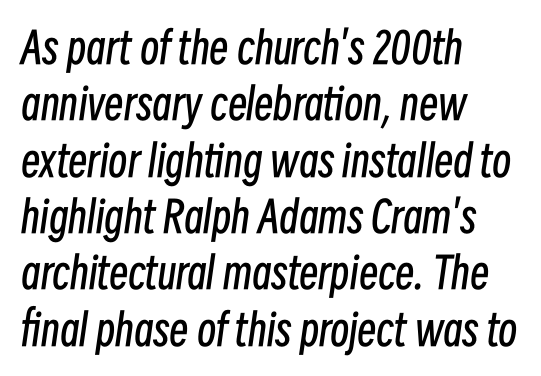
The image shows 43 px regular-weight, condensed type, italic (leaning right); set left-aligned, normal line spacing (1.31x), normal letter spacing, not underlined; low stroke contrast and a medium x-height.
